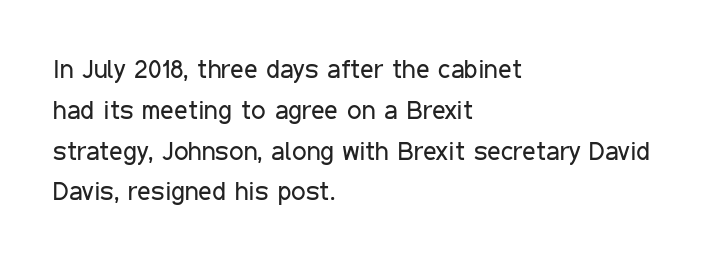
{"italic": "no", "bold": "no", "underline": "no", "align": "left", "line_spacing": "normal", "line_spacing_ratio": 1.57, "letter_spacing": "normal", "letter_spacing_em": 0.0, "glyph_px": 26}
